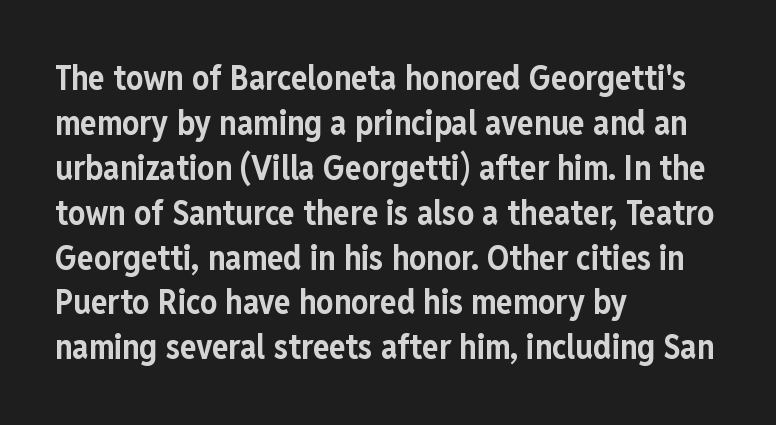
Regarding serifs, this sample does without them. All the whitespace from short lines collects on the right. Unlike italic type, these characters show no tilt at all. Normally led — the rows are evenly, conventionally spaced. The type is set solid horizontally, with unmodified tracking. Check the space under the baseline: it is left empty.
